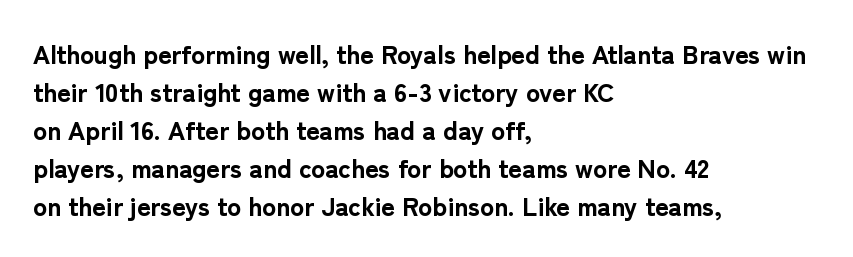
{"italic": "no", "bold": "yes", "underline": "no", "align": "left", "line_spacing": "normal", "line_spacing_ratio": 1.46, "letter_spacing": "normal", "letter_spacing_em": 0.0, "glyph_px": 26}
